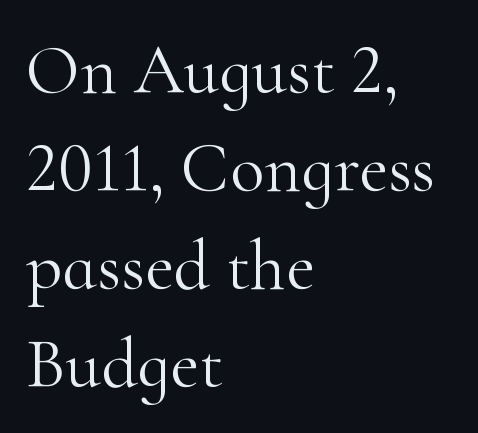
Q: Is the text bold? A: No.
Q: Is the text italic (slanted)? A: No, it is upright.
Q: Is the typeface a serif or a sans-serif typeface? A: Serif.
Q: Is the text underlined? A: No.
Q: How is the paragraph aligned? A: Left-aligned.
Q: Is the spacing between letters normal or unusually wide? A: Normal.
Q: Is the spacing between lines tight, normal or loose? A: Normal.
Q: Width (condensed, normal, or wide)? A: Normal.
Q: Stroke contrast? A: High.
Q: x-height? A: Small.
Q: Monospaced? A: No.
